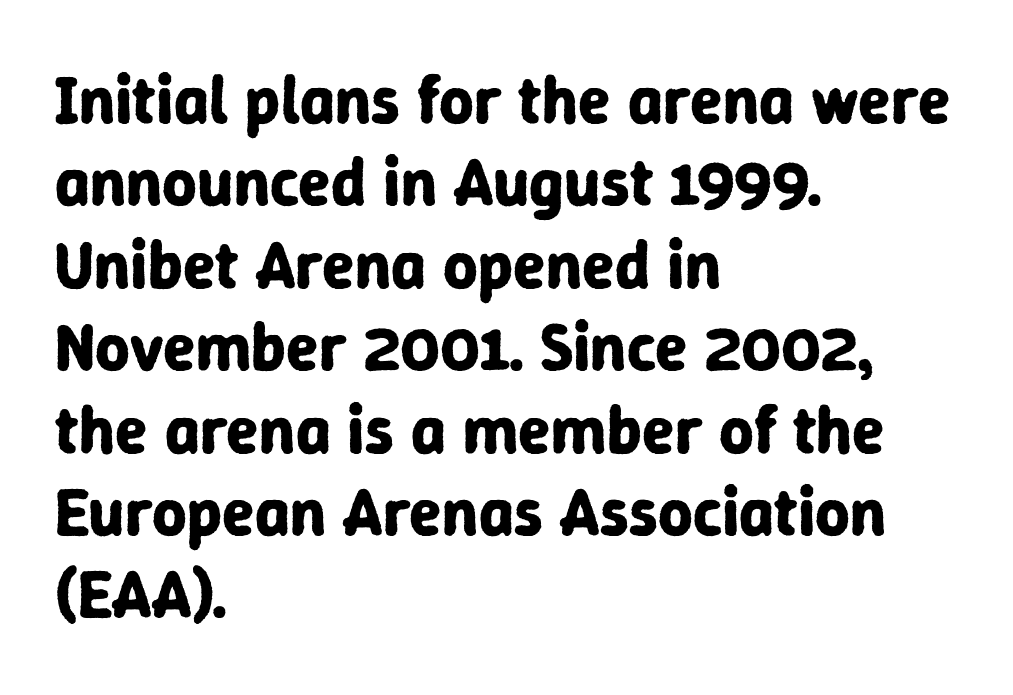
{"serif": "no", "italic": "no", "bold": "yes", "weight": "bold", "width": "normal", "stroke_contrast": "low", "x_height": "medium", "monospaced": "no", "underline": "no", "align": "left", "line_spacing_ratio": 1.23, "letter_spacing": "normal", "letter_spacing_em": 0.0, "glyph_px": 67}
